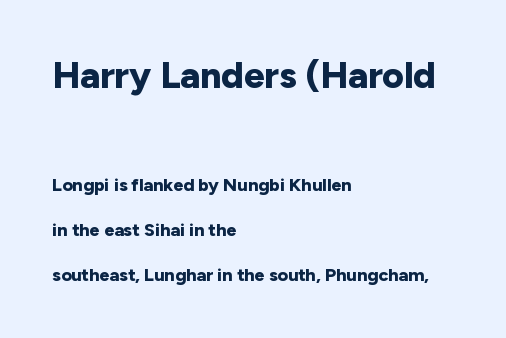
The image shows 37 px bold sans-serif type, upright; set left-aligned, loose line spacing (2.48x), normal letter spacing, not underlined; the first (top) block is 2.06x larger; low stroke contrast and a medium x-height.
